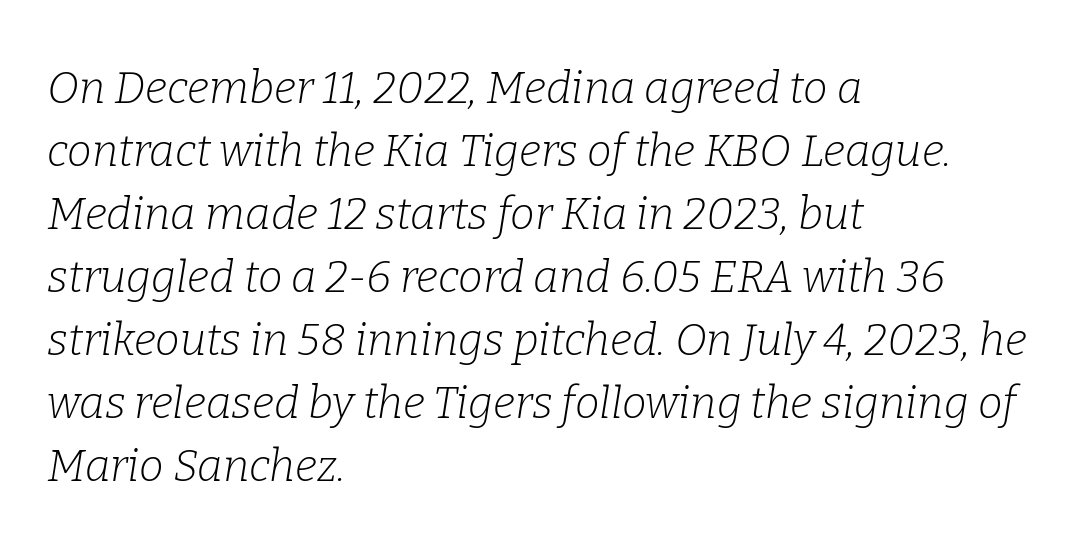
Q: Is the text bold? A: No.
Q: Is the text italic (slanted)? A: Yes, it leans right by about 9 degrees.
Q: Is the typeface a serif or a sans-serif typeface? A: Serif.
Q: Is the text underlined? A: No.
Q: How is the paragraph aligned? A: Left-aligned.
Q: Is the spacing between letters normal or unusually wide? A: Normal.
Q: Is the spacing between lines tight, normal or loose? A: Normal.
Q: Width (condensed, normal, or wide)? A: Normal.
Q: Stroke contrast? A: Low.
Q: x-height? A: Medium.
Q: Monospaced? A: No.
